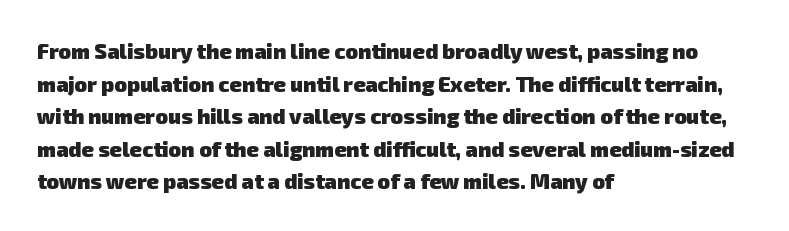
Q: Is the text bold? A: Yes.
Q: Is the text underlined? A: No.
Q: How is the paragraph aligned? A: Left-aligned.
Q: Is the spacing between letters normal or unusually wide? A: Normal.
Q: Is the spacing between lines tight, normal or loose? A: Normal.
